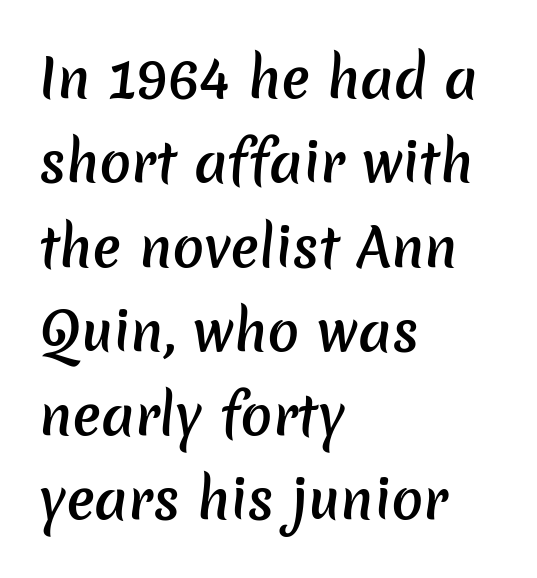
{"serif": "no", "bold": "semi", "weight": "semibold", "width": "normal", "stroke_contrast": "low", "x_height": "medium", "monospaced": "no", "underline": "no", "align": "left", "line_spacing": "normal", "line_spacing_ratio": 1.59, "letter_spacing": "normal", "letter_spacing_em": 0.0, "glyph_px": 53}
